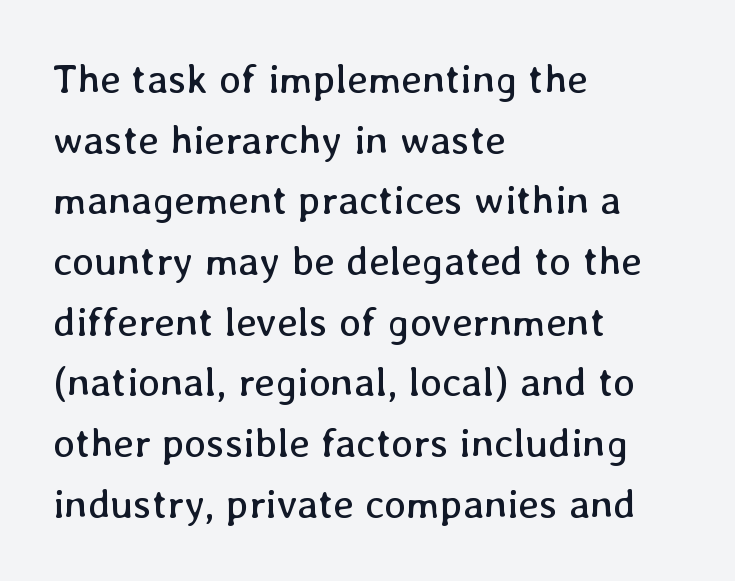
Quick note: not italic, upright. The passage shown stacks its lines at a standard gap. Here the designer chose a conventional face with non-uniform glyph widths. Spacing between characters is what you'd get straight out of the box.
